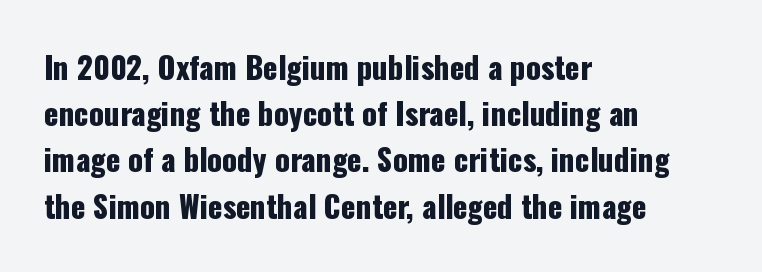
{"serif": "no", "italic": "no", "width": "condensed", "stroke_contrast": "low", "x_height": "medium", "monospaced": "no", "underline": "no", "align": "left", "line_spacing": "normal", "line_spacing_ratio": 1.54, "letter_spacing": "normal", "letter_spacing_em": 0.0, "glyph_px": 30}
